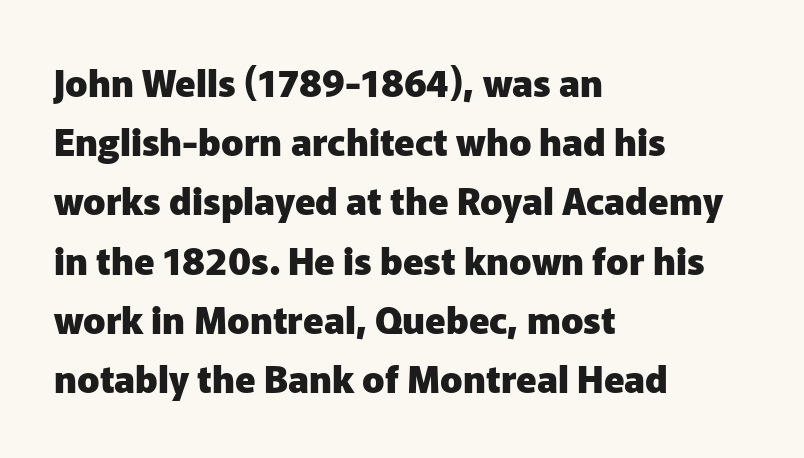
{"serif": "no", "italic": "no", "bold": "yes", "weight": "heavy", "width": "normal", "stroke_contrast": "low", "x_height": "medium", "monospaced": "no", "underline": "no", "align": "left", "line_spacing": "normal", "line_spacing_ratio": 1.6, "letter_spacing": "normal", "letter_spacing_em": 0.0, "glyph_px": 37}
